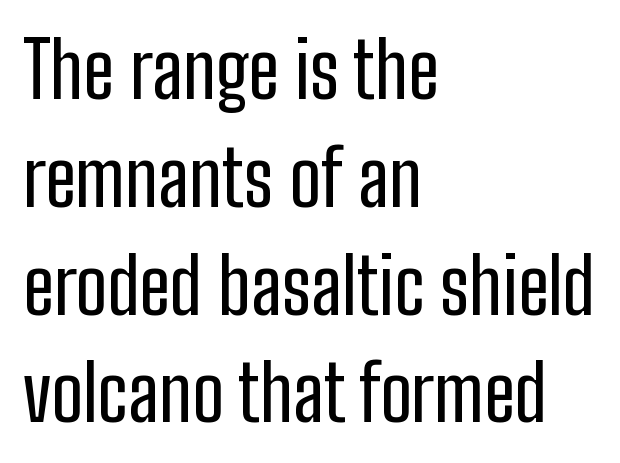
The line texture is even and compact thanks to regular tracking. Varying glyph widths throughout — classic text-font behaviour. A student would call this left alignment; a typographer would say flush left, rag right. The lines sit at an ordinary, default distance from one another. Type without underlining. Unlike italic type, these characters show no tilt at all.
